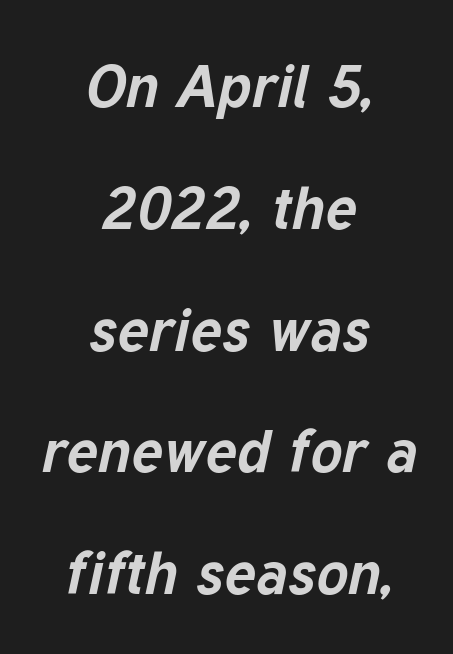
Each row of text sits above clean, open space. Weight check: bold — yes, fully. This is oblique type, the kind used for emphasis or titles. Think of a printed novel: that variable character pitch is what you see here. Tracking here is standard; glyphs follow each other at the usual distance. Line spacing here is loose.
